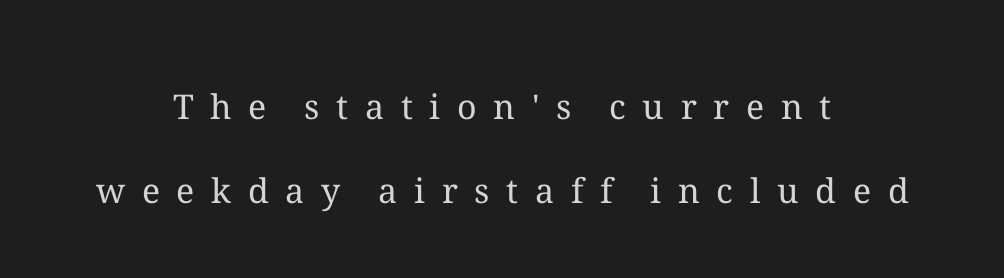
Q: Is the text bold? A: No.
Q: Is the text italic (slanted)? A: No, it is upright.
Q: Is the text underlined? A: No.
Q: How is the paragraph aligned? A: Centered.
Q: Is the spacing between letters normal or unusually wide? A: Unusually wide.
Q: Is the spacing between lines tight, normal or loose? A: Loose.
Q: Width (condensed, normal, or wide)? A: Normal.
Q: Stroke contrast? A: Medium.
Q: x-height? A: Medium.
Q: Monospaced? A: No.
